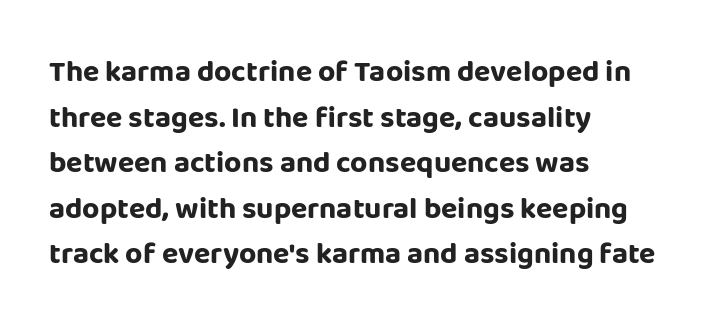
{"serif": "no", "italic": "no", "bold": "yes", "weight": "bold", "width": "normal", "stroke_contrast": "low", "x_height": "large", "monospaced": "no", "underline": "no", "align": "left", "line_spacing": "normal", "line_spacing_ratio": 1.52, "letter_spacing": "normal", "letter_spacing_em": 0.0, "glyph_px": 30}
